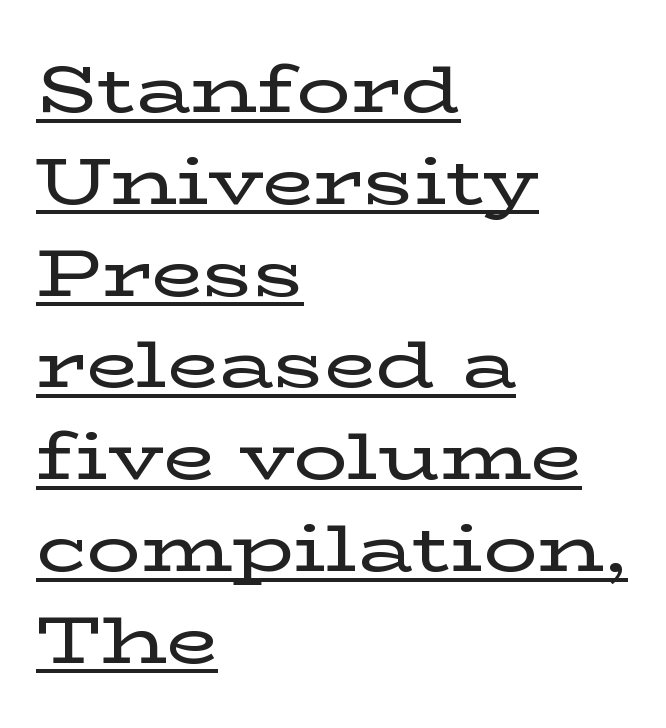
{"serif": "yes", "italic": "no", "width": "wide", "stroke_contrast": "low", "x_height": "medium", "monospaced": "no", "underline": "yes", "align": "left", "line_spacing": "normal", "line_spacing_ratio": 1.37, "letter_spacing": "normal", "letter_spacing_em": 0.0, "glyph_px": 67}
